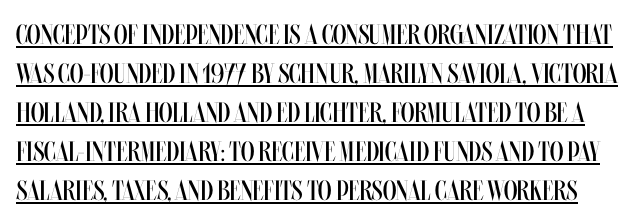
The passage shown is typed in a proportional face where columns would drift. A typesetter would call this zero additional tracking. Evenly set lines give the paragraph a standard silhouette. The sample's only ornament is a line tracing under the words. Stroke thickness stays within the range of a standard reading face or lighter.
